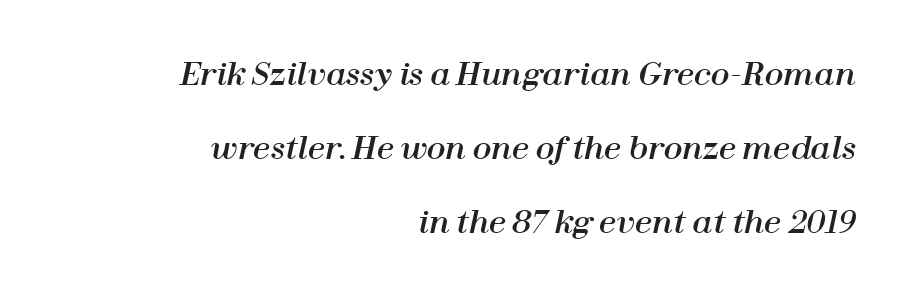
Q: Is the text italic (slanted)? A: Yes, it leans right by about 12 degrees.
Q: Is the text underlined? A: No.
Q: How is the paragraph aligned? A: Right-aligned.
Q: Is the spacing between letters normal or unusually wide? A: Normal.
Q: Is the spacing between lines tight, normal or loose? A: Loose.
Q: Width (condensed, normal, or wide)? A: Normal.
Q: Stroke contrast? A: High.
Q: x-height? A: Medium.
Q: Monospaced? A: No.
